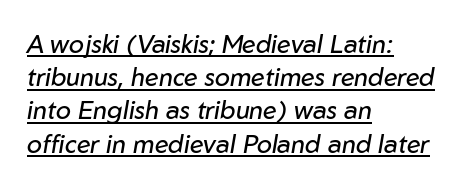
When letters slant like this, we call the style italic. Visually the block forms a straight wall on the left and a jagged coastline on the right. The vertical gap from one line to the next is medium. Honestly, the letter spacing is just normal — you wouldn't notice it. Letters have the restrained weight of plain body copy at most.
